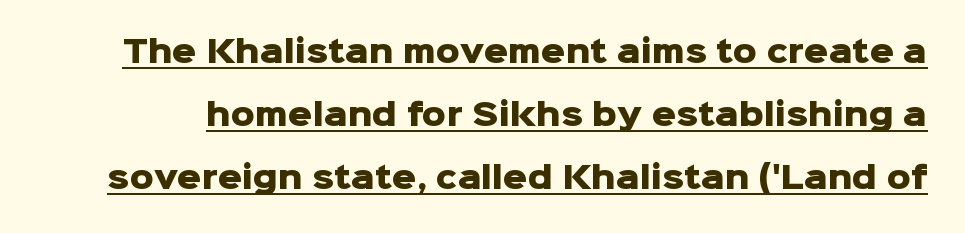
Varying glyph widths throughout — classic text-font behaviour. How are the letters spaced? Ordinarily, with no added tracking. Summary of vertical rhythm: relaxed, with wide interline spacing. Bold? Absolutely — the strokes are thick and heavy. Students, observe the line beneath the letters — that is underlining.
